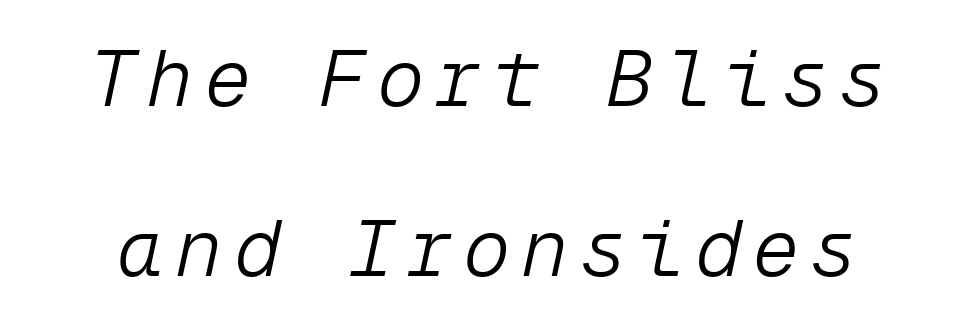
Plain, unruled lines of type. These lines are rendered in a fixed-pitch font. The passage shown stacks its lines with a broad gap. Rendered with sloped, italic letterforms.
